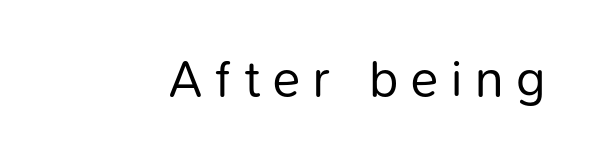
Q: Is the text bold? A: No.
Q: Is the text italic (slanted)? A: No, it is upright.
Q: Is the typeface a serif or a sans-serif typeface? A: Sans-serif.
Q: Is the text underlined? A: No.
Q: Is the spacing between letters normal or unusually wide? A: Unusually wide.
Q: Width (condensed, normal, or wide)? A: Normal.
Q: Stroke contrast? A: Low.
Q: x-height? A: Medium.
Q: Monospaced? A: No.
